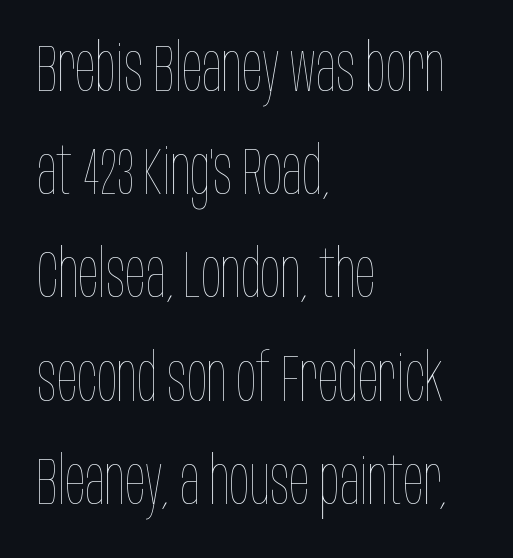
The lines sit at an ordinary, default distance from one another. Underline: absent. Note the varied advance widths — an 'i' is clearly narrower than an 'm'. The font's upright variant was chosen for this text.
